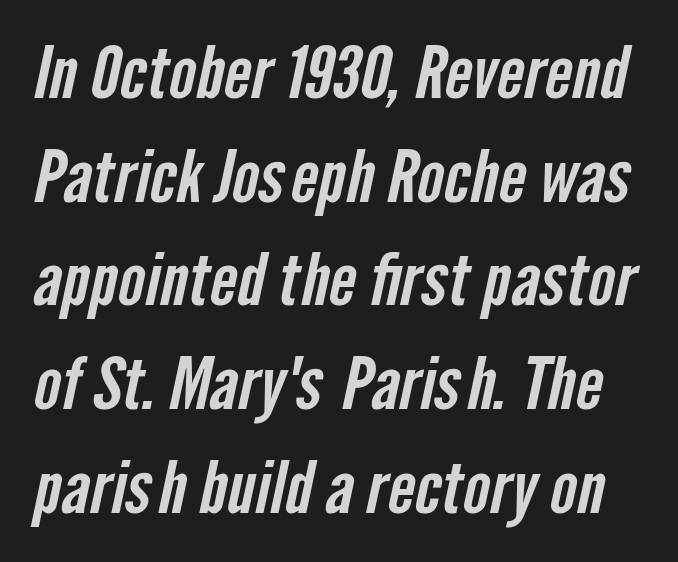
Q: Is the typeface a serif or a sans-serif typeface? A: Sans-serif.
Q: Is the text underlined? A: No.
Q: Is the spacing between letters normal or unusually wide? A: Normal.
Q: Is the spacing between lines tight, normal or loose? A: Normal.
Q: Width (condensed, normal, or wide)? A: Condensed.
Q: Stroke contrast? A: Low.
Q: x-height? A: Medium.
Q: Monospaced? A: No.
